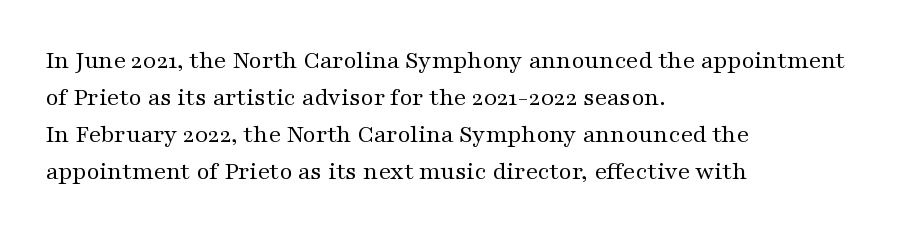
{"italic": "no", "bold": "no", "underline": "no", "align": "left", "line_spacing": "normal", "line_spacing_ratio": 1.48, "letter_spacing": "normal", "letter_spacing_em": 0.0, "glyph_px": 25}
